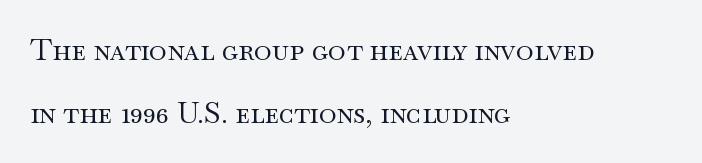
The image shows 30 px regular-weight, wide serif type, upright; set left-aligned, loose line spacing (2.11x), normal letter spacing, not underlined; medium stroke contrast and a small x-height.
